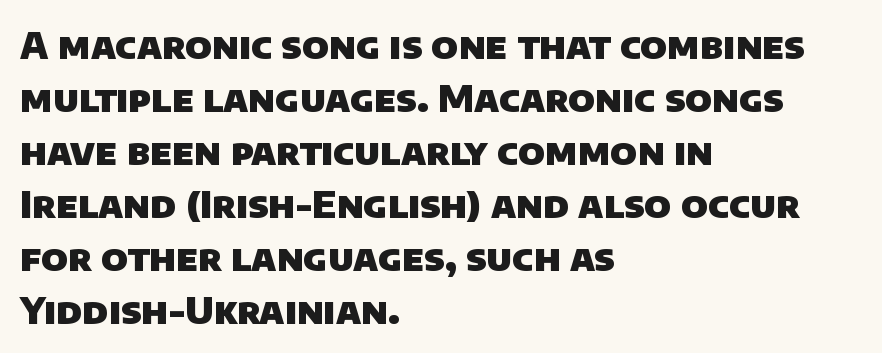
The image shows 37 px heavy sans-serif type; set left-aligned, normal line spacing (1.43x), normal letter spacing, not underlined; low stroke contrast and a large x-height.
